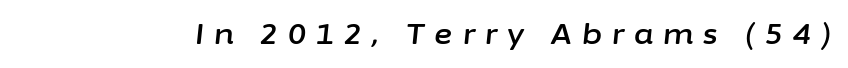
Would a proofreader flag this as italicized? Yes. Proportional: the letters do not fall into vertical columns. The passage shown has open, widely tracked lettering throughout. Unmarked baselines from the first word to the last.
